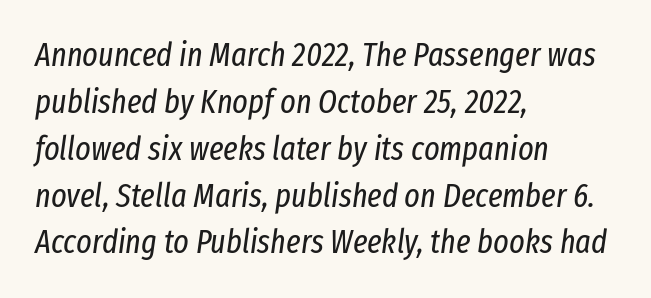
Q: Is the text bold? A: No.
Q: Is the text italic (slanted)? A: Yes, it leans right by about 8 degrees.
Q: Is the text underlined? A: No.
Q: How is the paragraph aligned? A: Left-aligned.
Q: Is the spacing between letters normal or unusually wide? A: Normal.
Q: Is the spacing between lines tight, normal or loose? A: Normal.
Q: Width (condensed, normal, or wide)? A: Condensed.
Q: Stroke contrast? A: Low.
Q: x-height? A: Medium.
Q: Monospaced? A: No.
